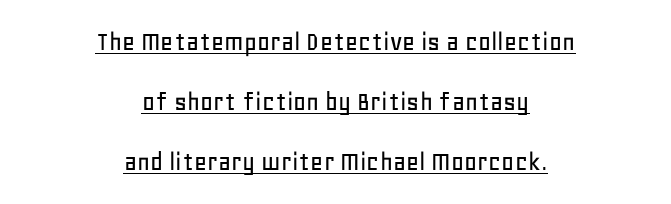
The image shows 28 px sans-serif type, upright; set centered, loose line spacing (2.14x), normal letter spacing, underlined; low stroke contrast and a large x-height.
